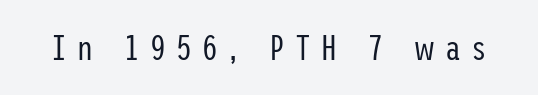
{"serif": "no", "italic": "no", "bold": "no", "weight": "regular", "width": "condensed", "stroke_contrast": "low", "x_height": "medium", "underline": "no", "letter_spacing": "wide", "letter_spacing_em": 0.29, "glyph_px": 35}
